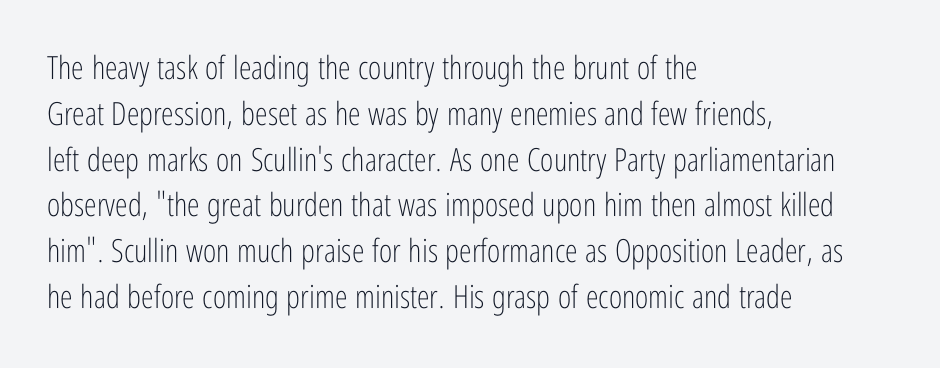
The image shows 32 px light, condensed sans-serif type, upright; set left-aligned, normal line spacing (1.43x), normal letter spacing, not underlined; low stroke contrast and a medium x-height.
